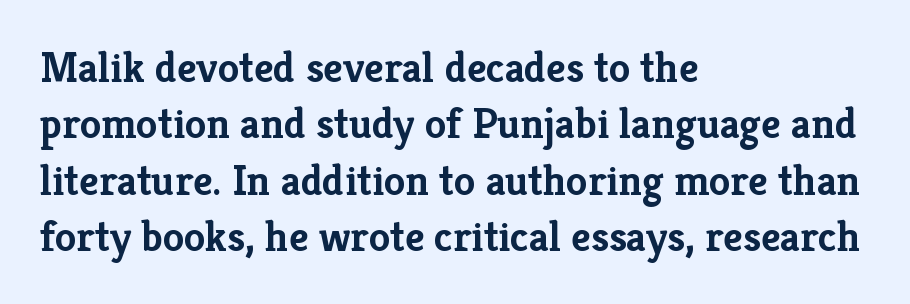
Q: Is the text bold? A: Yes.
Q: Is the text italic (slanted)? A: No, it is upright.
Q: Is the typeface a serif or a sans-serif typeface? A: Serif.
Q: Is the text underlined? A: No.
Q: How is the paragraph aligned? A: Left-aligned.
Q: Is the spacing between letters normal or unusually wide? A: Normal.
Q: Is the spacing between lines tight, normal or loose? A: Normal.
Q: Width (condensed, normal, or wide)? A: Normal.
Q: Stroke contrast? A: Low.
Q: x-height? A: Medium.
Q: Monospaced? A: No.
